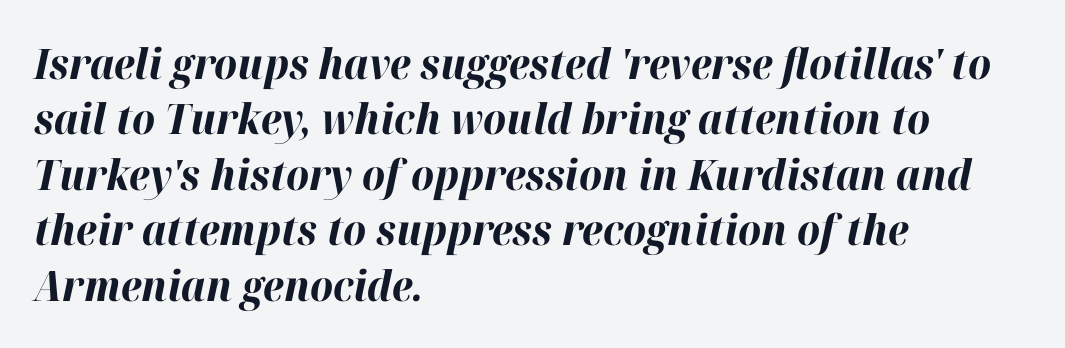
Q: Is the text bold? A: Yes.
Q: Is the text italic (slanted)? A: Yes, it leans right by about 12 degrees.
Q: Is the text underlined? A: No.
Q: How is the paragraph aligned? A: Left-aligned.
Q: Is the spacing between letters normal or unusually wide? A: Normal.
Q: Is the spacing between lines tight, normal or loose? A: Normal.
Q: Width (condensed, normal, or wide)? A: Normal.
Q: Stroke contrast? A: High.
Q: x-height? A: Medium.
Q: Monospaced? A: No.
